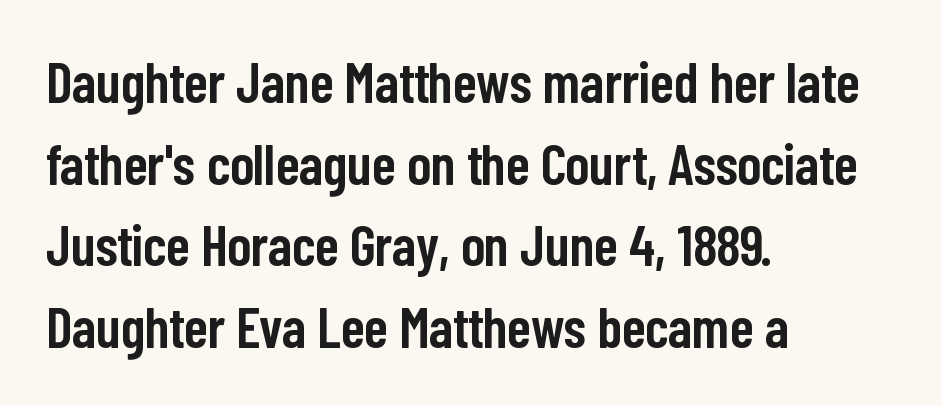
Q: Is the text bold? A: Semi-bold.
Q: Is the text italic (slanted)? A: No, it is upright.
Q: Is the typeface a serif or a sans-serif typeface? A: Sans-serif.
Q: Is the text underlined? A: No.
Q: How is the paragraph aligned? A: Left-aligned.
Q: Is the spacing between letters normal or unusually wide? A: Normal.
Q: Is the spacing between lines tight, normal or loose? A: Normal.
Q: Width (condensed, normal, or wide)? A: Condensed.
Q: Stroke contrast? A: Low.
Q: x-height? A: Medium.
Q: Monospaced? A: No.
